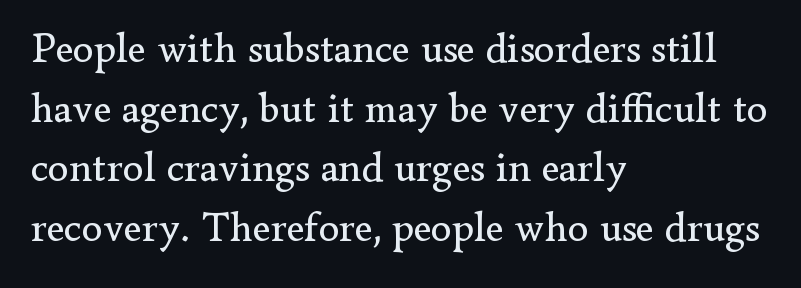
Q: Is the text bold? A: No.
Q: Is the text italic (slanted)? A: No, it is upright.
Q: Is the typeface a serif or a sans-serif typeface? A: Serif.
Q: Is the text underlined? A: No.
Q: How is the paragraph aligned? A: Left-aligned.
Q: Is the spacing between letters normal or unusually wide? A: Normal.
Q: Is the spacing between lines tight, normal or loose? A: Normal.
Q: Width (condensed, normal, or wide)? A: Normal.
Q: Stroke contrast? A: Low.
Q: x-height? A: Small.
Q: Monospaced? A: No.
